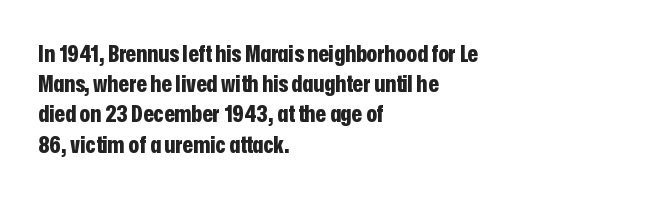
The ragged edge is on the right, which tells us the setting is flush left. The space beneath each line is pristine and unruled. This rendering leaves character spacing at its baseline value. The passage shown stacks its lines at a standard gap. Italic? Not at all — the glyphs are vertical. Emphasis by weight is at full strength: bold.
